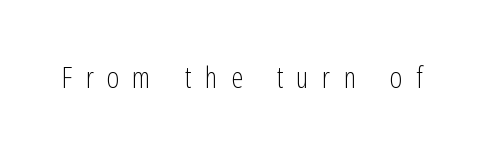
Q: Is the text bold? A: No.
Q: Is the text italic (slanted)? A: No, it is upright.
Q: Is the typeface a serif or a sans-serif typeface? A: Sans-serif.
Q: Is the text underlined? A: No.
Q: Is the spacing between letters normal or unusually wide? A: Unusually wide.
Q: Width (condensed, normal, or wide)? A: Condensed.
Q: Stroke contrast? A: Low.
Q: x-height? A: Medium.
Q: Monospaced? A: No.
